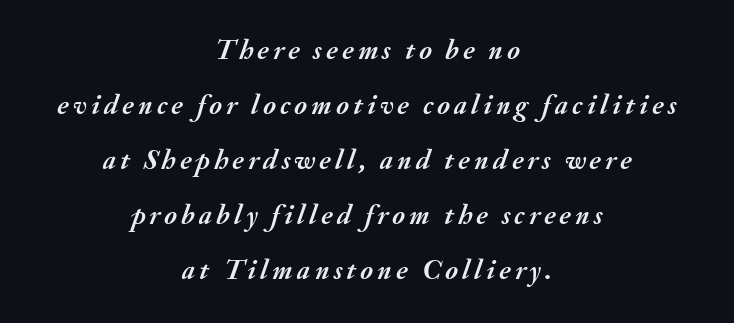
Q: Is the text bold? A: Yes.
Q: Is the text italic (slanted)? A: Yes, it leans right by about 20 degrees.
Q: Is the text underlined? A: No.
Q: How is the paragraph aligned? A: Centered.
Q: Is the spacing between lines tight, normal or loose? A: Loose.
Q: Width (condensed, normal, or wide)? A: Normal.
Q: Stroke contrast? A: Medium.
Q: x-height? A: Small.
Q: Monospaced? A: No.
